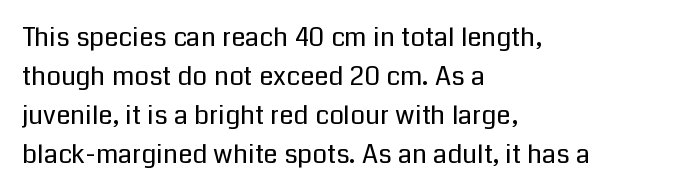
Each new line begins a customary step beneath the previous one. Students, note that the glyphs here touch the page at normal intervals. Letters rest on an invisible, unmarked baseline. Posture: upright roman.
